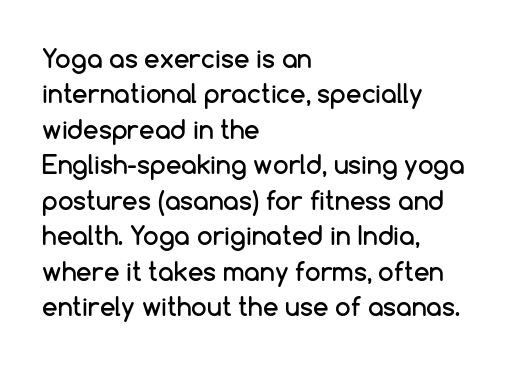
The image shows 25 px text type, upright; set left-aligned, normal line spacing (1.42x), normal letter spacing, not underlined.
